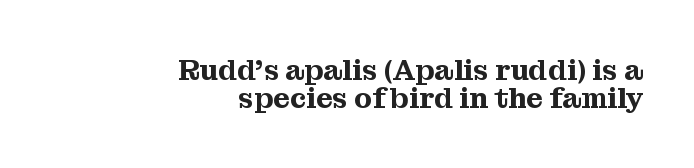
This sample uses a serif face. Check the space under the baseline: it is left empty. Do the letters lean? They stand straight. You could not count columns in this text — the font is proportionally spaced. The rag falls on the left side of this text block.
